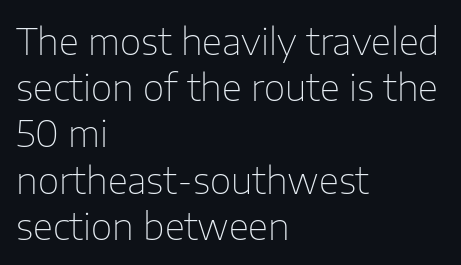
{"serif": "no", "italic": "no", "bold": "no", "weight": "thin", "width": "normal", "stroke_contrast": "low", "x_height": "medium", "monospaced": "no", "underline": "no", "align": "left", "line_spacing": "normal", "line_spacing_ratio": 1.25, "letter_spacing": "normal", "letter_spacing_em": 0.0, "glyph_px": 37}
